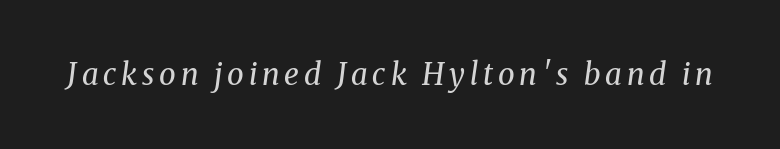
{"serif": "yes", "italic": "yes", "lean": "right", "slant_degrees": 8, "bold": "no", "weight": "regular", "width": "normal", "stroke_contrast": "medium", "x_height": "medium", "monospaced": "no", "underline": "no", "glyph_px": 30}
